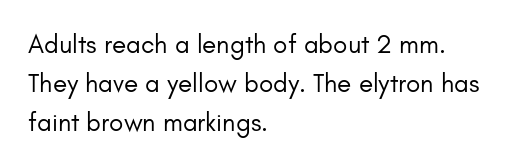
Q: Is the text bold? A: No.
Q: Is the text italic (slanted)? A: No, it is upright.
Q: Is the text underlined? A: No.
Q: How is the paragraph aligned? A: Left-aligned.
Q: Is the spacing between letters normal or unusually wide? A: Normal.
Q: Is the spacing between lines tight, normal or loose? A: Normal.
